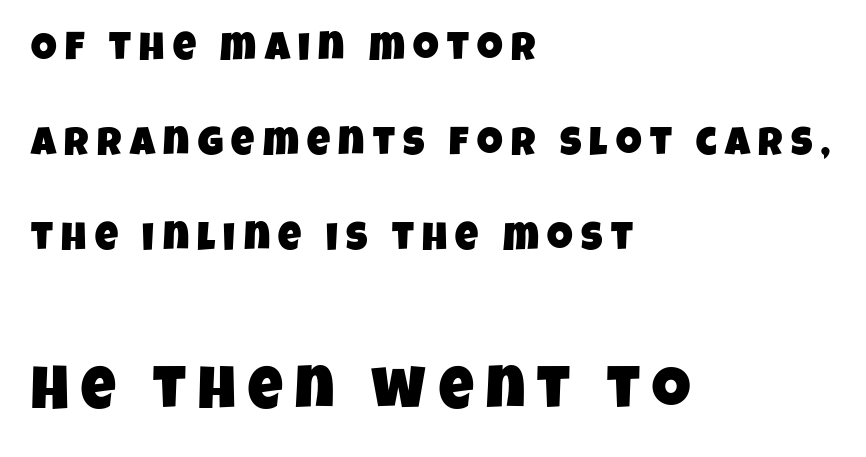
The image shows 60 px condensed sans-serif type; set left-aligned, loose line spacing (2.38x), unusually wide letter spacing (+0.21 em), not underlined; the second (bottom) block is 1.5x larger; low stroke contrast and a large x-height.
